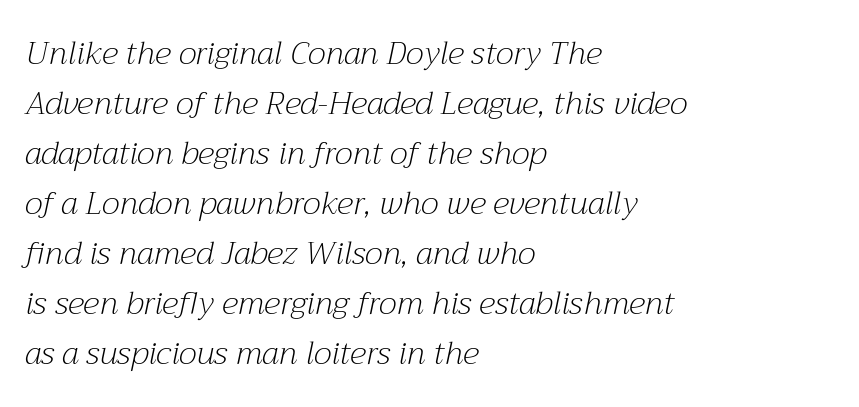
{"serif": "yes", "italic": "yes", "lean": "right", "slant_degrees": 12, "bold": "no", "weight": "light", "width": "normal", "stroke_contrast": "medium", "x_height": "medium", "monospaced": "no", "underline": "no", "align": "left", "line_spacing": "normal", "line_spacing_ratio": 1.56, "letter_spacing": "normal", "letter_spacing_em": 0.0, "glyph_px": 32}
